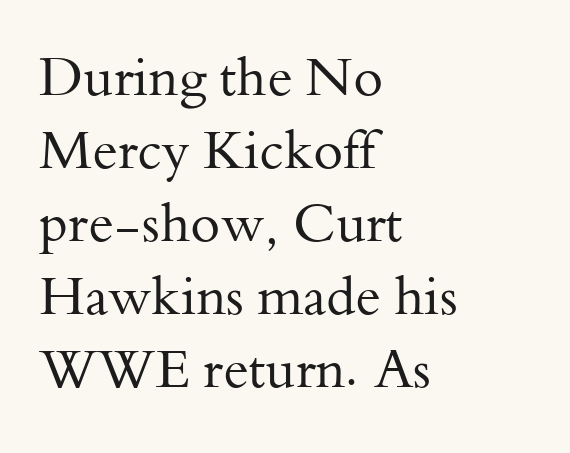
Q: Is the text bold? A: No.
Q: Is the text italic (slanted)? A: No, it is upright.
Q: Is the typeface a serif or a sans-serif typeface? A: Serif.
Q: Is the text underlined? A: No.
Q: How is the paragraph aligned? A: Left-aligned.
Q: Is the spacing between letters normal or unusually wide? A: Normal.
Q: Is the spacing between lines tight, normal or loose? A: Normal.
Q: Width (condensed, normal, or wide)? A: Normal.
Q: Stroke contrast? A: Medium.
Q: x-height? A: Small.
Q: Monospaced? A: No.
